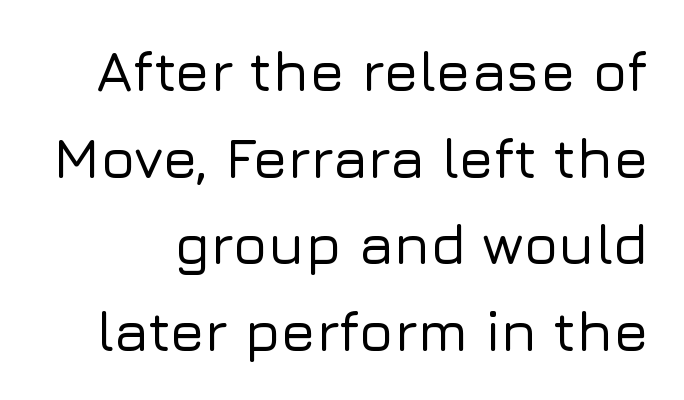
{"serif": "no", "italic": "no", "width": "normal", "stroke_contrast": "low", "x_height": "medium", "monospaced": "no", "underline": "no", "line_spacing": "normal", "line_spacing_ratio": 1.52, "letter_spacing": "normal", "letter_spacing_em": 0.0, "glyph_px": 57}
